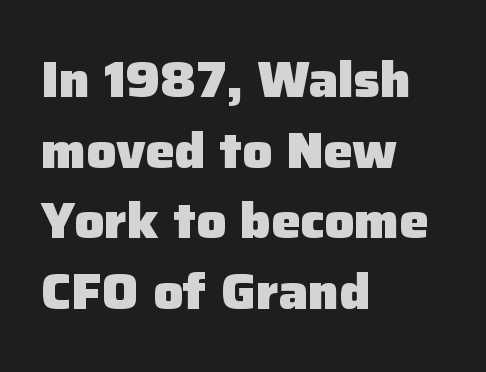
{"serif": "no", "italic": "no", "bold": "yes", "weight": "heavy", "width": "normal", "stroke_contrast": "low", "x_height": "medium", "monospaced": "no", "underline": "no", "align": "left", "line_spacing": "normal", "line_spacing_ratio": 1.44, "letter_spacing": "normal", "letter_spacing_em": 0.0, "glyph_px": 49}
